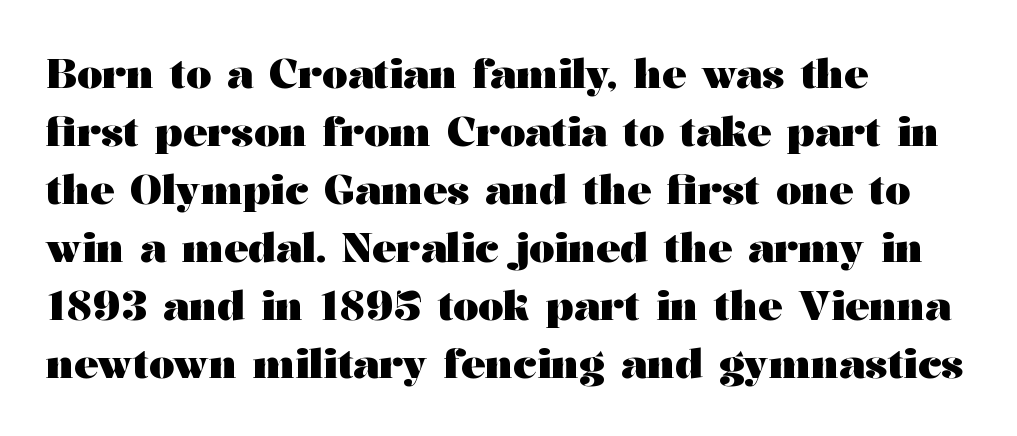
Q: Is the text bold? A: Yes.
Q: Is the text italic (slanted)? A: No, it is upright.
Q: Is the typeface a serif or a sans-serif typeface? A: Serif.
Q: Is the text underlined? A: No.
Q: How is the paragraph aligned? A: Left-aligned.
Q: Is the spacing between letters normal or unusually wide? A: Normal.
Q: Is the spacing between lines tight, normal or loose? A: Normal.
Q: Width (condensed, normal, or wide)? A: Wide.
Q: Stroke contrast? A: Medium.
Q: x-height? A: Medium.
Q: Monospaced? A: No.
